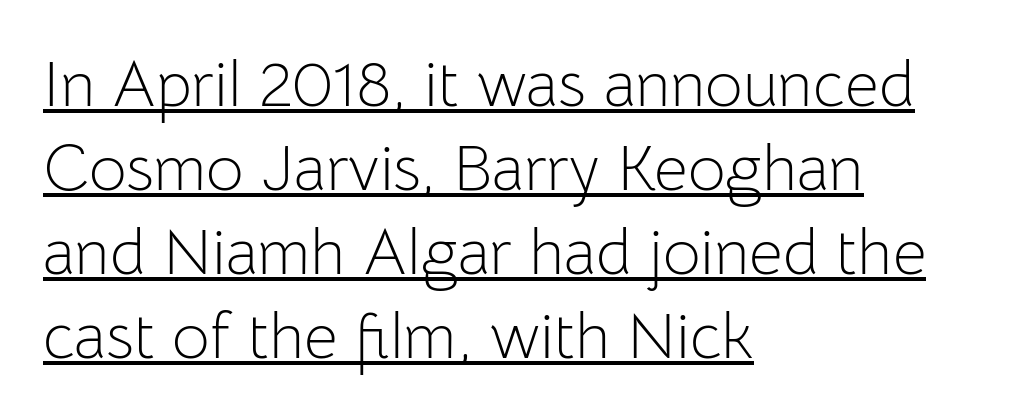
{"serif": "no", "italic": "no", "bold": "no", "weight": "light", "width": "normal", "stroke_contrast": "low", "x_height": "medium", "monospaced": "no", "underline": "yes", "align": "left", "line_spacing": "normal", "line_spacing_ratio": 1.29, "letter_spacing": "normal", "letter_spacing_em": 0.0, "glyph_px": 65}
